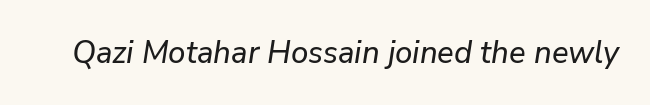
The image shows 31 px text type, italic (leaning right); set normal letter spacing, not underlined; low stroke contrast and a medium x-height.
